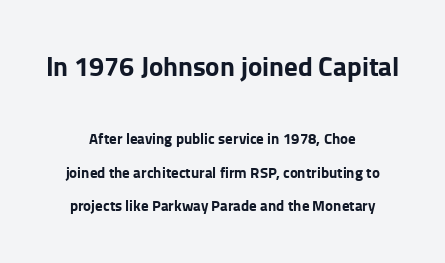
Q: Is the text bold? A: Yes.
Q: Is the text italic (slanted)? A: No, it is upright.
Q: Is the text underlined? A: No.
Q: How is the paragraph aligned? A: Centered.
Q: Is the spacing between letters normal or unusually wide? A: Normal.
Q: Is the spacing between lines tight, normal or loose? A: Loose.
Q: Which block of text is set in a larger size, the first (top) or the second (bottom)? A: The first (top) one.
